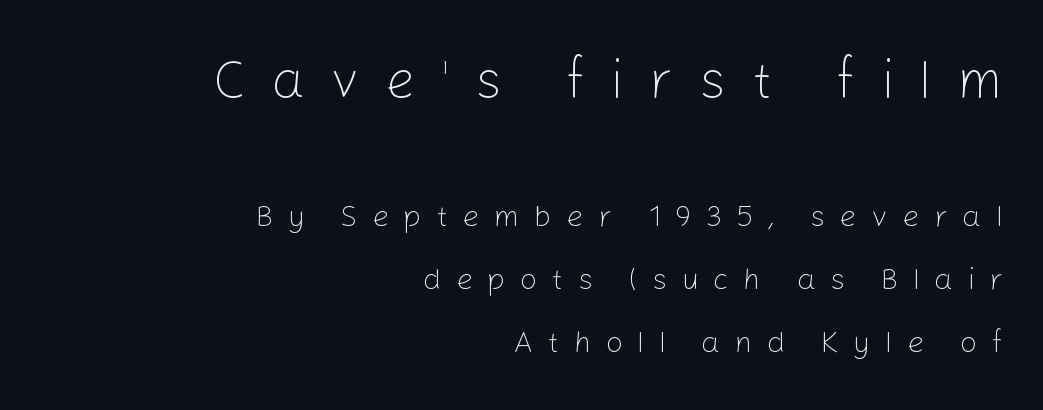
The initial chunk of copy outweighs the following chunk in type size. Spacing verdict: proportional, widths tailored to each character. Does the type have serifs? No, each stem ends abruptly. This is not heavy type; no bold has been used. Visually the block forms a straight wall on the right and a jagged coastline on the left.
